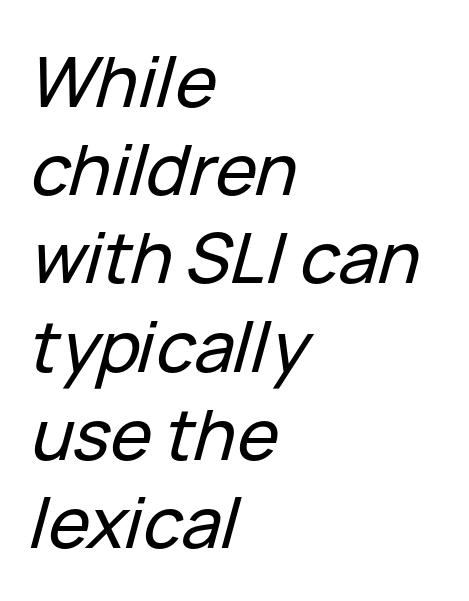
{"italic": "yes", "lean": "right", "slant_degrees": 15, "width": "normal", "stroke_contrast": "low", "x_height": "medium", "monospaced": "no", "underline": "no", "align": "left", "line_spacing": "normal", "line_spacing_ratio": 1.26, "letter_spacing": "normal", "letter_spacing_em": 0.0, "glyph_px": 70}
